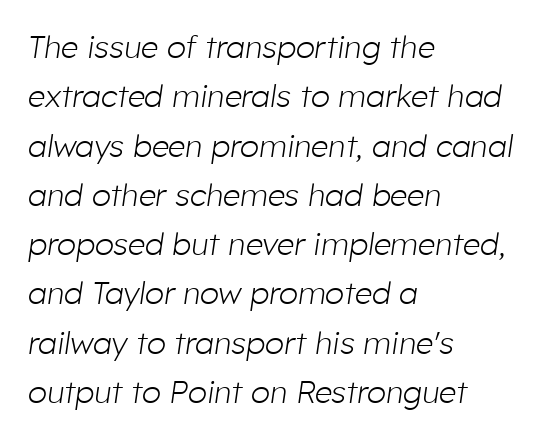
The image shows 31 px light type, italic (leaning right); set left-aligned, normal line spacing (1.59x), normal letter spacing, not underlined; low stroke contrast and a medium x-height.
